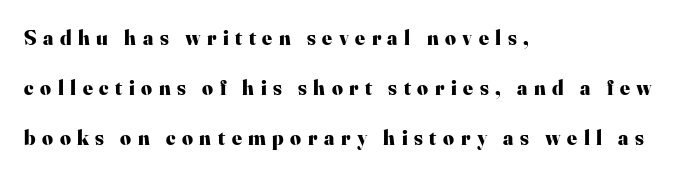
The image shows 21 px bold type, upright; set left-aligned, loose line spacing (2.39x), unusually wide letter spacing (+0.31 em), not underlined.
